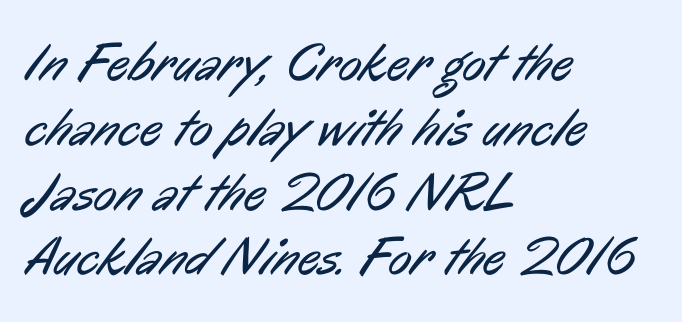
The strokes are not fattened; the text isn't bold. The type family on display is of the sans-serif kind. The text block is weighted toward the left margin, trailing off unevenly rightward. Do the characters align in a grid? No, the font is proportional.
